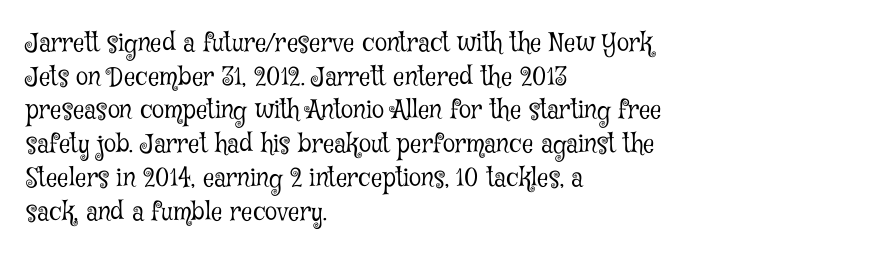
Q: Is the text bold? A: No.
Q: Is the text italic (slanted)? A: No, it is upright.
Q: Is the text underlined? A: No.
Q: How is the paragraph aligned? A: Left-aligned.
Q: Is the spacing between letters normal or unusually wide? A: Normal.
Q: Is the spacing between lines tight, normal or loose? A: Normal.
